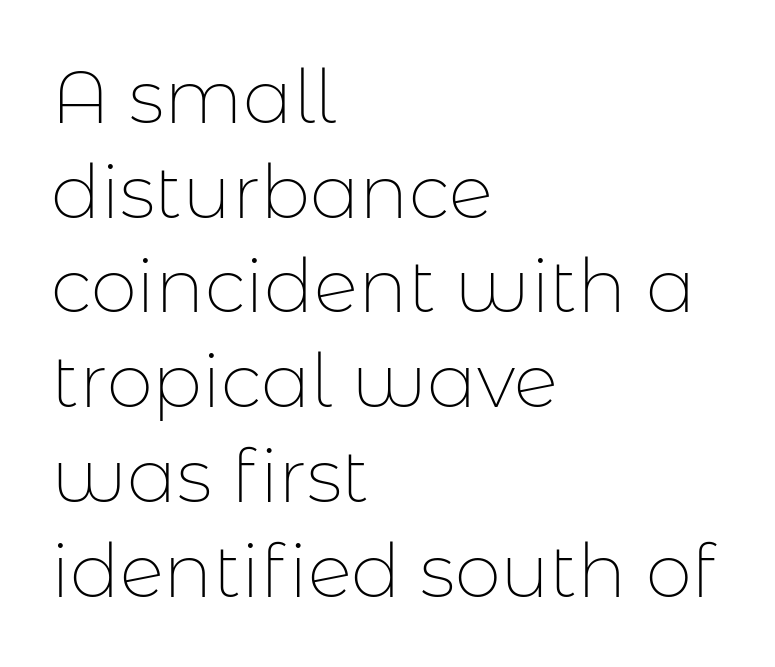
Nothing heavy about these letters — not bold at all. Casual observation: everything's shoved over to the left. The letterforms sit shoulder to shoulder at normal distance. Character widths vary here, with narrow letters taking less room than wide ones.
